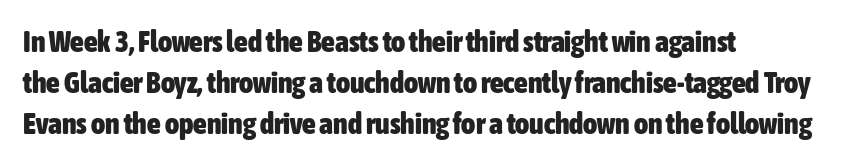
The image shows 30 px heavy, condensed sans-serif type, upright; set left-aligned, normal line spacing (1.37x), normal letter spacing, not underlined; low stroke contrast and a medium x-height.
